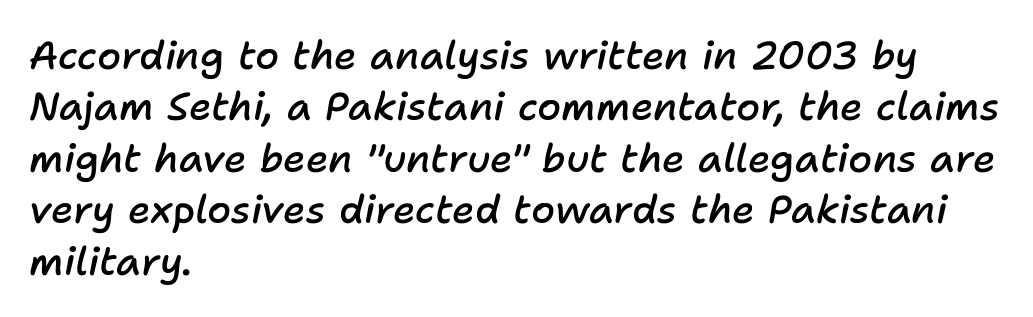
Q: Is the text bold? A: Semi-bold.
Q: Is the text italic (slanted)? A: Yes, it leans right by about 11 degrees.
Q: Is the text underlined? A: No.
Q: How is the paragraph aligned? A: Left-aligned.
Q: Is the spacing between letters normal or unusually wide? A: Normal.
Q: Is the spacing between lines tight, normal or loose? A: Normal.
Q: Width (condensed, normal, or wide)? A: Normal.
Q: Stroke contrast? A: Low.
Q: x-height? A: Medium.
Q: Monospaced? A: No.
